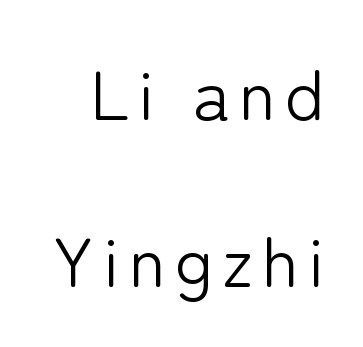
A quiet, ordinary-to-light weight characterises the typeface. Each letter keeps its own natural width here, so spacing adapts to shape. Are there feet on the stems? There aren't — it's a sans. Glance below the letters and you will spot only blank space. Loosely led — the rows are spread out.
